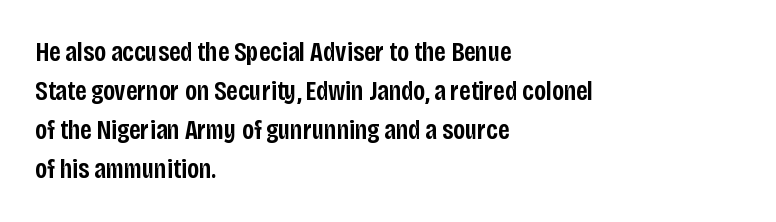
Horizontal alignment here is leftward, the default for most running prose. Semibold letterforms, between regular and bold. Each row of text sits above clean, open space. In terms of posture, this sample is upright. Rows of type keep a routine distance in the vertical direction.
